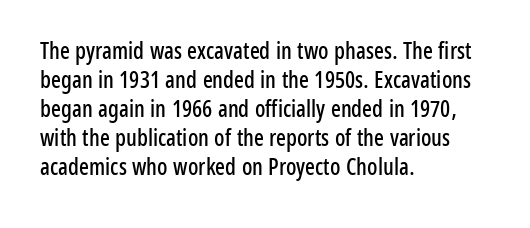
The image shows 23 px text type, upright; set left-aligned, normal line spacing (1.26x), normal letter spacing, not underlined.
